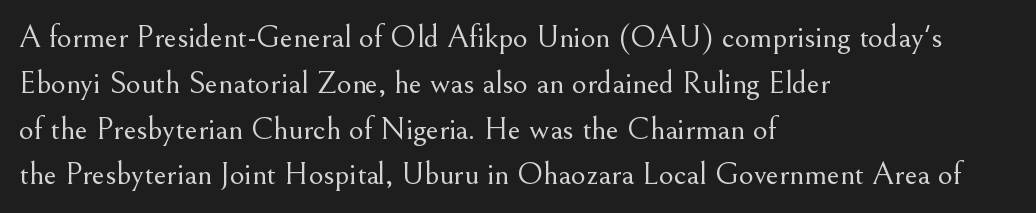
The area under the type is left untouched. Note: serifs present on the glyphs. Here the glyphs are tracked normally, forming tight word shapes. Casual observation: everything's shoved over to the left. The strokes are not fattened; the text isn't bold. The passage shown stacks its lines at a standard gap.
